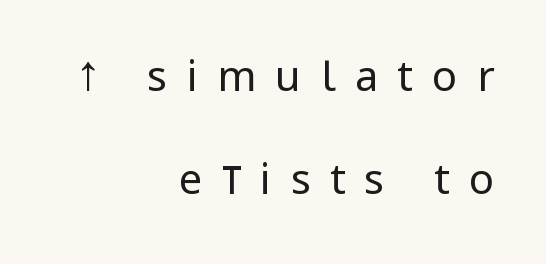
Q: Is the text bold? A: No.
Q: Is the text italic (slanted)? A: No, it is upright.
Q: Is the typeface a serif or a sans-serif typeface? A: Sans-serif.
Q: Is the text underlined? A: No.
Q: How is the paragraph aligned? A: Right-aligned.
Q: Is the spacing between letters normal or unusually wide? A: Unusually wide.
Q: Is the spacing between lines tight, normal or loose? A: Loose.
Q: Width (condensed, normal, or wide)? A: Condensed.
Q: Stroke contrast? A: Low.
